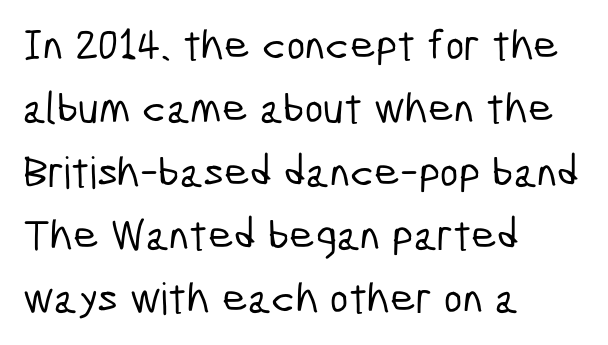
These lines are rendered in a variable-pitch font. The font family rendered here belongs to the sans-serif group. Compared with typical paragraphs, the rows here are spaced about the same. These lines stack with their left ends in a neat column. The space beneath each line is pristine and unruled.
